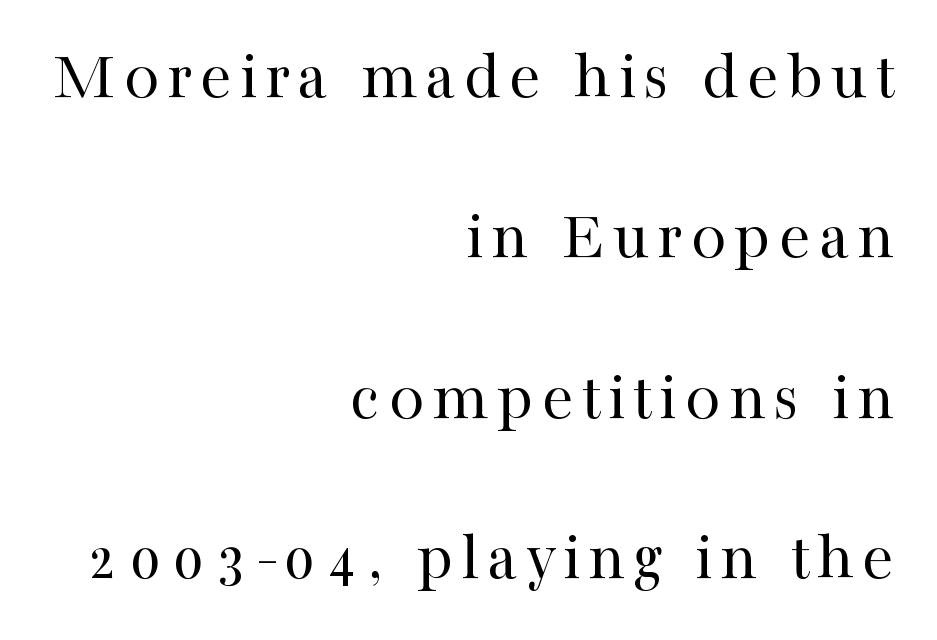
Q: Is the text bold? A: No.
Q: Is the text italic (slanted)? A: No, it is upright.
Q: Is the typeface a serif or a sans-serif typeface? A: Serif.
Q: Is the text underlined? A: No.
Q: How is the paragraph aligned? A: Right-aligned.
Q: Is the spacing between lines tight, normal or loose? A: Loose.
Q: Width (condensed, normal, or wide)? A: Normal.
Q: Stroke contrast? A: High.
Q: x-height? A: Medium.
Q: Monospaced? A: No.
